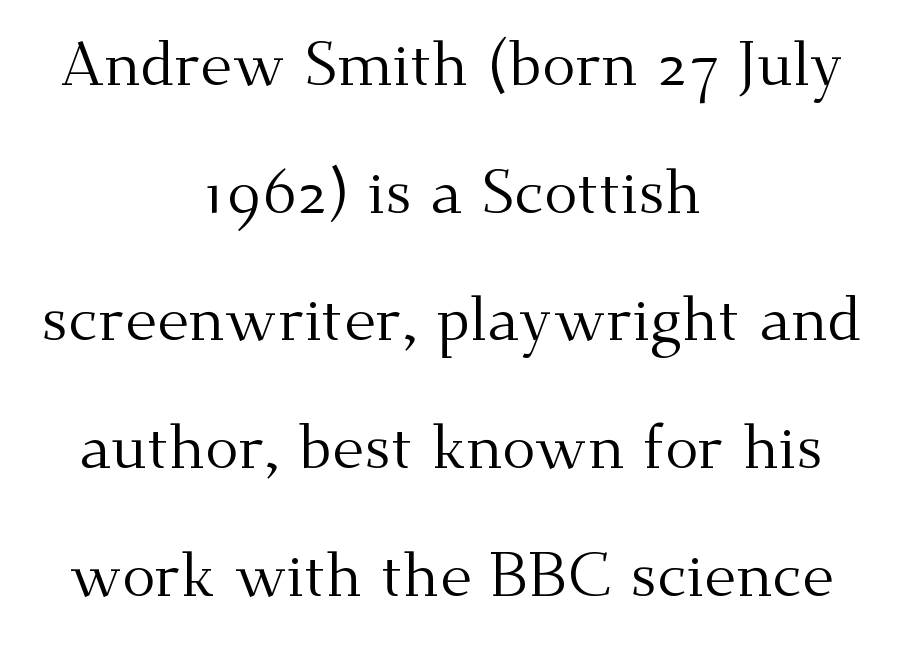
Heaviness? Minimal to ordinary, like unemphasized prose. Look at the bottom of the vertical strokes: they flare into serifs here. Glance below the letters and you will spot only blank space. Summary of vertical rhythm: relaxed, with wide interline spacing. Is this a fixed-width face? No — the glyphs have proportional, varying widths.
